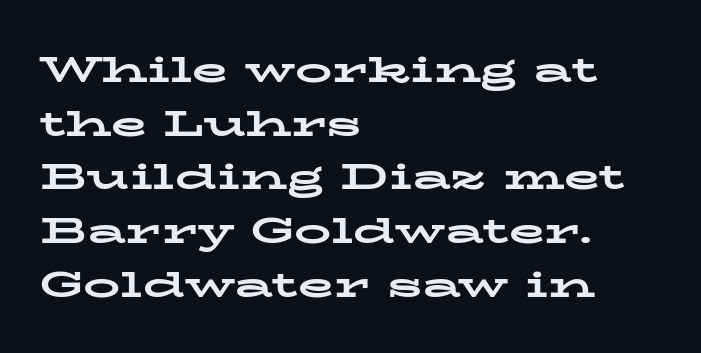
Q: Is the text bold? A: Yes.
Q: Is the text italic (slanted)? A: No, it is upright.
Q: Is the typeface a serif or a sans-serif typeface? A: Serif.
Q: Is the text underlined? A: No.
Q: How is the paragraph aligned? A: Left-aligned.
Q: Is the spacing between letters normal or unusually wide? A: Normal.
Q: Is the spacing between lines tight, normal or loose? A: Normal.
Q: Width (condensed, normal, or wide)? A: Wide.
Q: Stroke contrast? A: Low.
Q: x-height? A: Medium.
Q: Monospaced? A: No.
